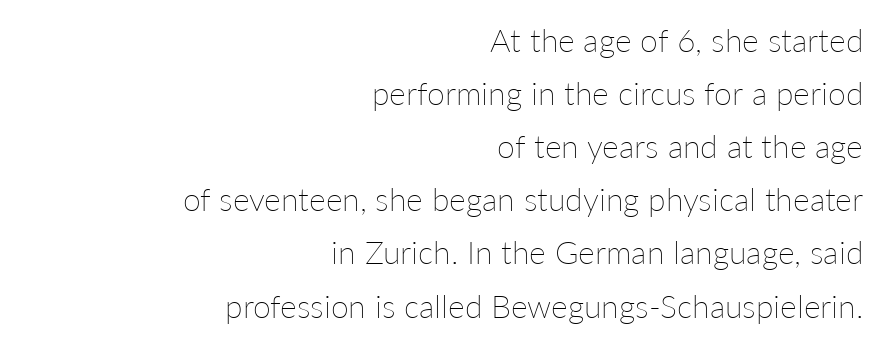
Each line ends at the same right margin while the left side varies. Here the designer chose a conventional face with non-uniform glyph widths. The specimen omits any rule beneath the text block's lines. The letterforms sit at book weight or below. Rows of type keep a routine distance in the vertical direction.
